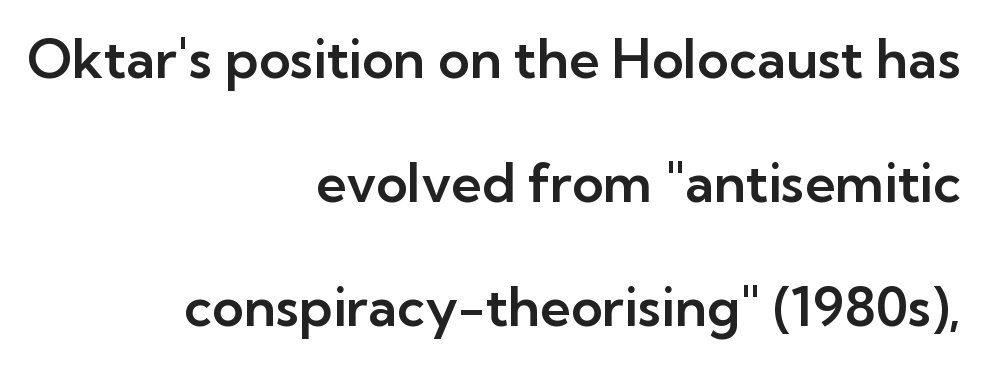
Q: Is the text italic (slanted)? A: No, it is upright.
Q: Is the typeface a serif or a sans-serif typeface? A: Sans-serif.
Q: Is the text underlined? A: No.
Q: How is the paragraph aligned? A: Right-aligned.
Q: Is the spacing between letters normal or unusually wide? A: Normal.
Q: Is the spacing between lines tight, normal or loose? A: Loose.
Q: Width (condensed, normal, or wide)? A: Normal.
Q: Stroke contrast? A: Low.
Q: x-height? A: Medium.
Q: Monospaced? A: No.
